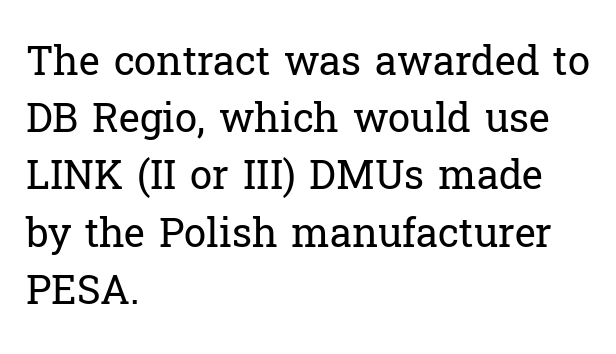
{"serif": "yes", "italic": "no", "bold": "no", "weight": "regular", "width": "normal", "stroke_contrast": "low", "x_height": "medium", "monospaced": "no", "underline": "no", "align": "left", "line_spacing": "normal", "line_spacing_ratio": 1.43, "letter_spacing": "normal", "letter_spacing_em": 0.0, "glyph_px": 40}
